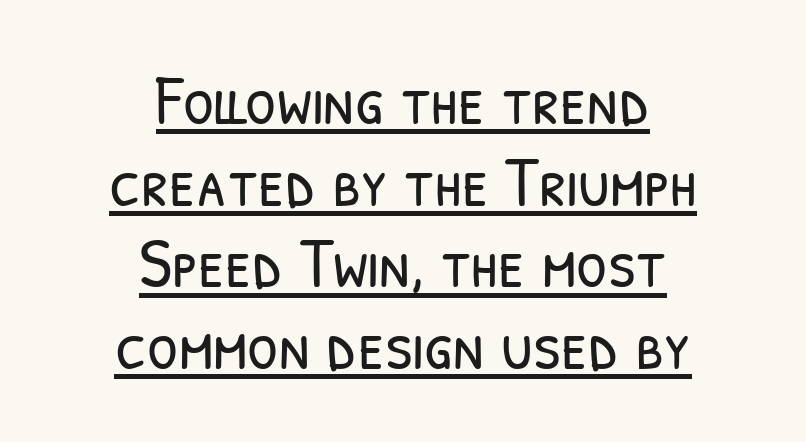
The image shows 71 px light, condensed sans-serif type; set centered, tight line spacing (1.15x), normal letter spacing, underlined; low stroke contrast and a medium x-height.
